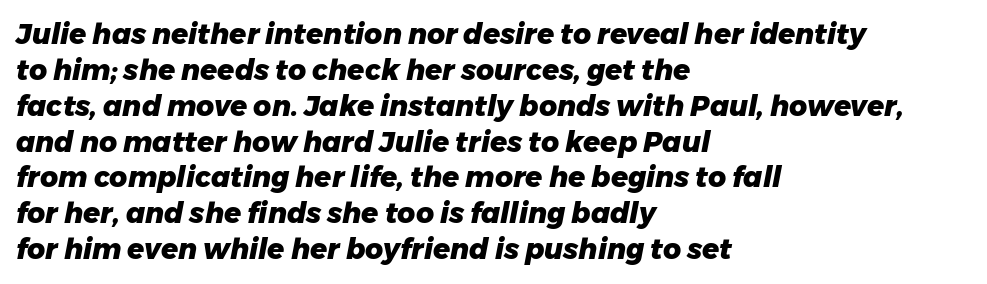
{"italic": "yes", "lean": "right", "slant_degrees": 11, "bold": "yes", "weight": "heavy", "width": "normal", "stroke_contrast": "low", "x_height": "medium", "monospaced": "no", "underline": "no", "align": "left", "line_spacing": "normal", "line_spacing_ratio": 1.28, "letter_spacing": "normal", "letter_spacing_em": 0.0, "glyph_px": 28}
